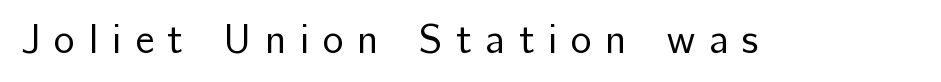
{"serif": "no", "italic": "no", "bold": "no", "weight": "regular", "width": "normal", "stroke_contrast": "low", "x_height": "medium", "monospaced": "no", "underline": "no", "letter_spacing": "wide", "letter_spacing_em": 0.34, "glyph_px": 40}
